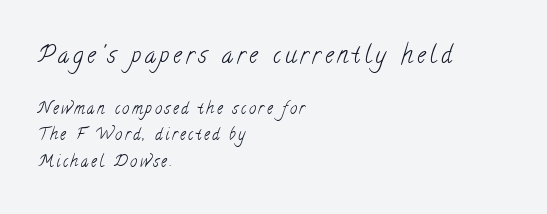
{"bold": "no", "underline": "no", "align": "left", "line_spacing": "normal", "line_spacing_ratio": 1.65, "larger_block": "first", "size_ratio": 1.5, "glyph_px": 24}
